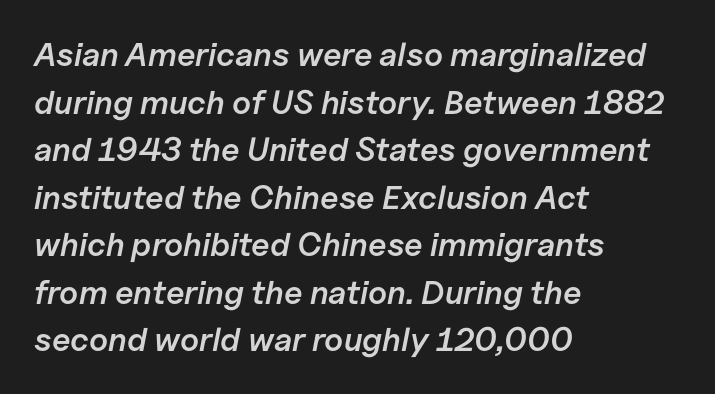
{"italic": "yes", "lean": "right", "slant_degrees": 11, "bold": "semi", "weight": "semibold", "width": "normal", "stroke_contrast": "low", "x_height": "medium", "monospaced": "no", "underline": "no", "align": "left", "line_spacing": "normal", "line_spacing_ratio": 1.44, "letter_spacing": "normal", "letter_spacing_em": 0.0, "glyph_px": 33}
